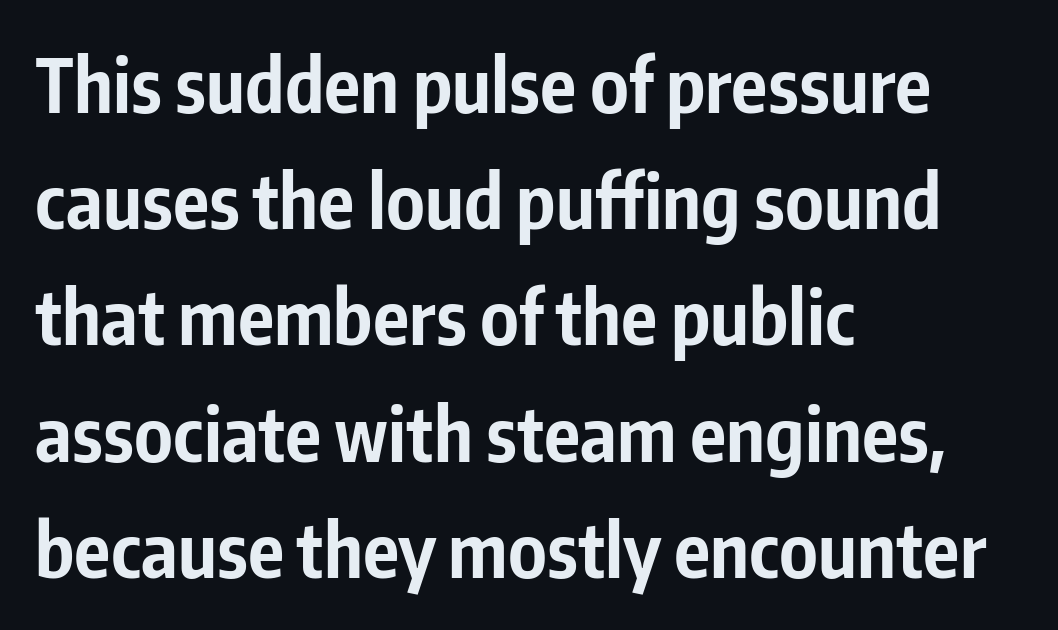
The image shows 75 px bold, condensed sans-serif type, upright; set left-aligned, normal line spacing (1.55x), normal letter spacing, not underlined; low stroke contrast and a medium x-height.
